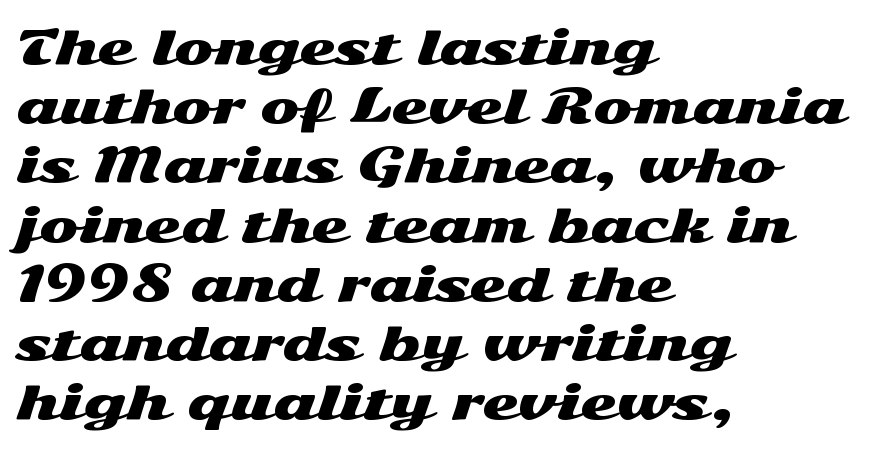
Notice how the passage keeps a crisp vertical edge on the left only. Look at the bottom of the vertical strokes: they stop flat, with no serifs. Successive baselines arrive at the customary interval. A typesetter would call this proportional, since set widths differ per character. Quick note: underline off.
